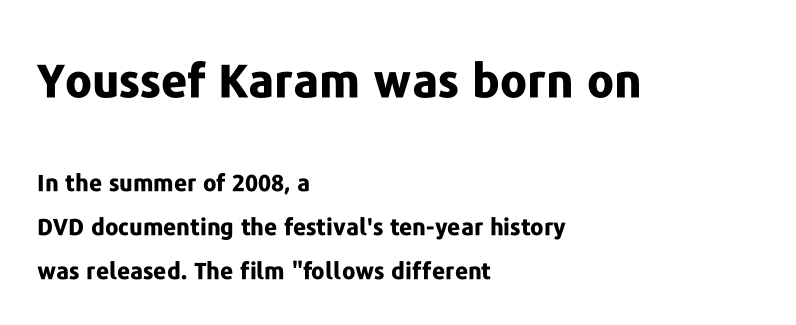
Spacing verdict: proportional, widths tailored to each character. Heavy-handed strokes throughout: this text is bold. Loosely led — the rows are spread out. The line texture is even and compact thanks to regular tracking. In terms of posture, this sample is upright. Between these two stacked blocks, the higher one wins on size.
